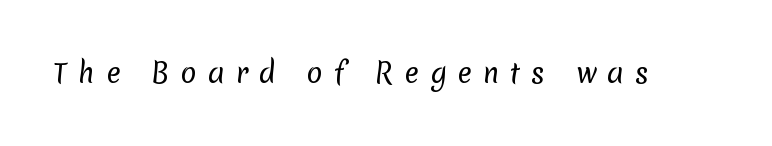
The specimen omits any rule beneath the text block's lines. Inter-character spacing is expanded well beyond the font's built-in metrics. Nothing heavy about these letters — not bold at all.
